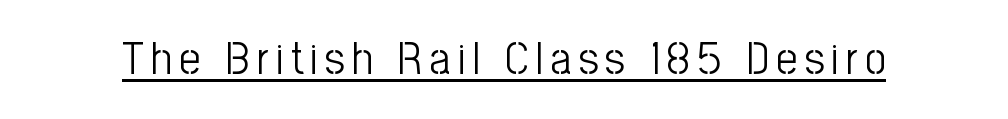
The image shows 46 px light, condensed sans-serif type, upright; set underlined; low stroke contrast and a medium x-height.
